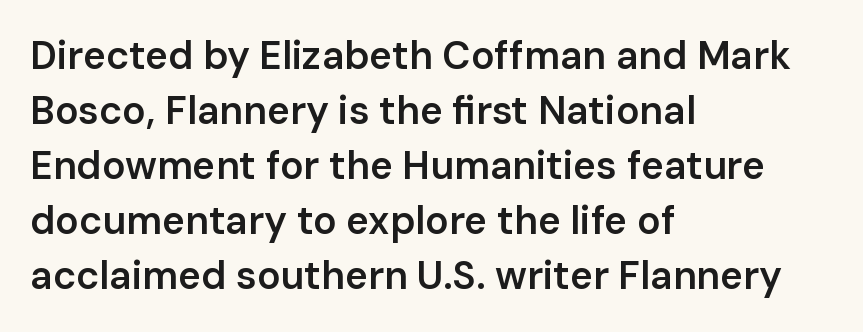
{"serif": "no", "italic": "no", "bold": "semi", "weight": "semibold", "width": "normal", "stroke_contrast": "low", "x_height": "medium", "monospaced": "no", "underline": "no", "align": "left", "line_spacing": "normal", "line_spacing_ratio": 1.41, "letter_spacing": "normal", "letter_spacing_em": 0.0, "glyph_px": 39}
